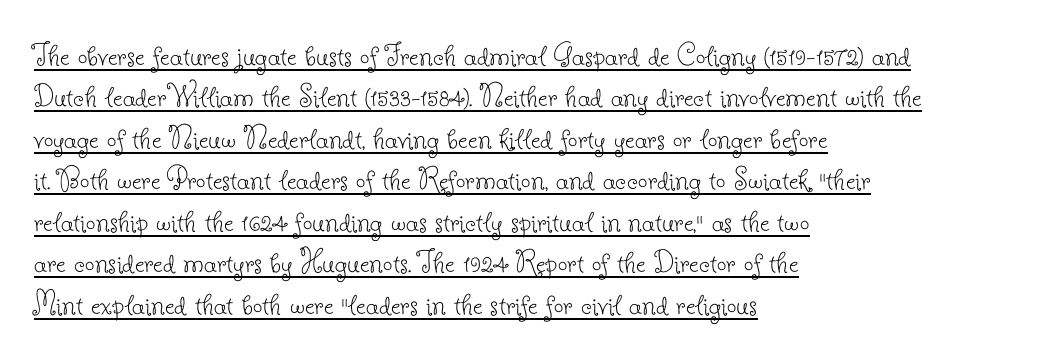
Notice how a bar underscores the lettering throughout. On a weight scale, this lands at 450 or below. This sample has the flowing, uneven cadence of proportional lettering. Letter spacing: default.
